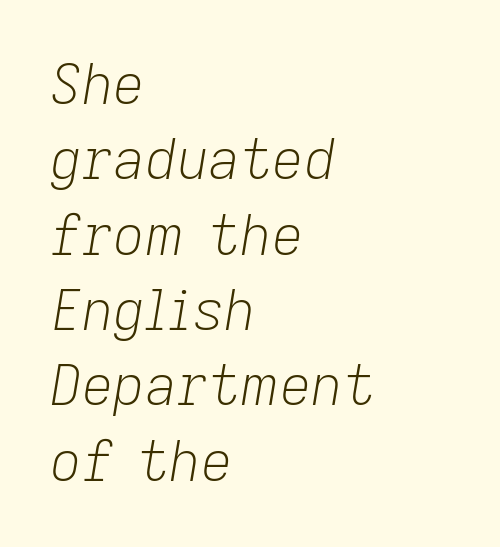
Notice how descenders clear the ascenders below comfortably — that's standard leading. The passage shown is not underscored anywhere. The rag falls on the right side of this text block. Notice how the stems are inclined rather than vertical — that's the hallmark of italics. Look at the tracking — it's just the regular setting, nothing added. Counters stay open thanks to moderate or lighter strokes.
